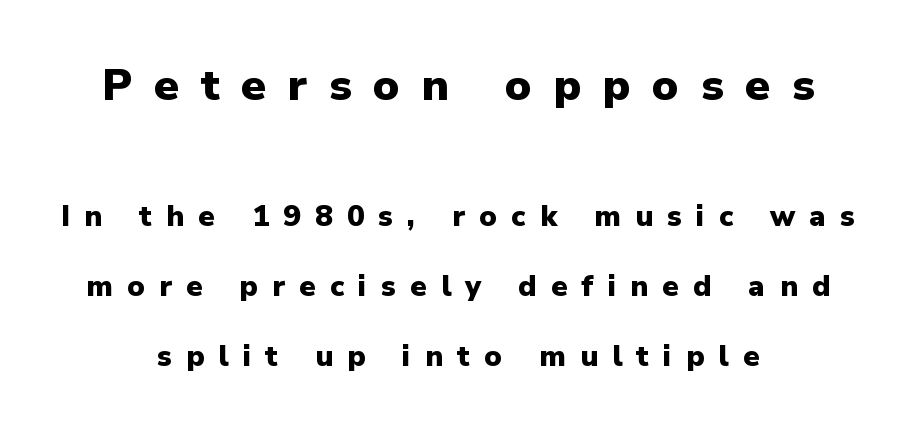
{"serif": "no", "italic": "no", "bold": "yes", "weight": "heavy", "width": "normal", "stroke_contrast": "low", "x_height": "medium", "monospaced": "no", "underline": "no", "align": "center", "line_spacing": "loose", "line_spacing_ratio": 2.41, "letter_spacing": "wide", "letter_spacing_em": 0.49, "larger_block": "first", "size_ratio": 1.52, "glyph_px": 44}
